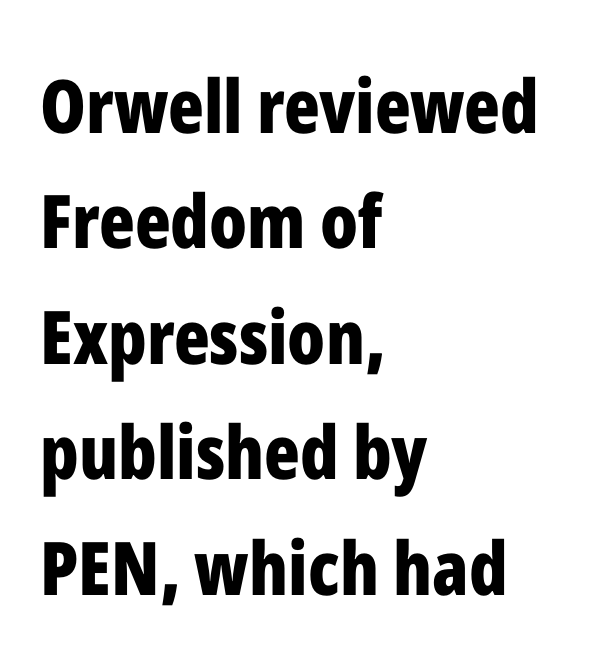
Q: Is the text bold? A: Yes.
Q: Is the text italic (slanted)? A: No, it is upright.
Q: Is the typeface a serif or a sans-serif typeface? A: Sans-serif.
Q: Is the text underlined? A: No.
Q: How is the paragraph aligned? A: Left-aligned.
Q: Is the spacing between letters normal or unusually wide? A: Normal.
Q: Is the spacing between lines tight, normal or loose? A: Normal.
Q: Width (condensed, normal, or wide)? A: Condensed.
Q: Stroke contrast? A: Low.
Q: x-height? A: Medium.
Q: Monospaced? A: No.
